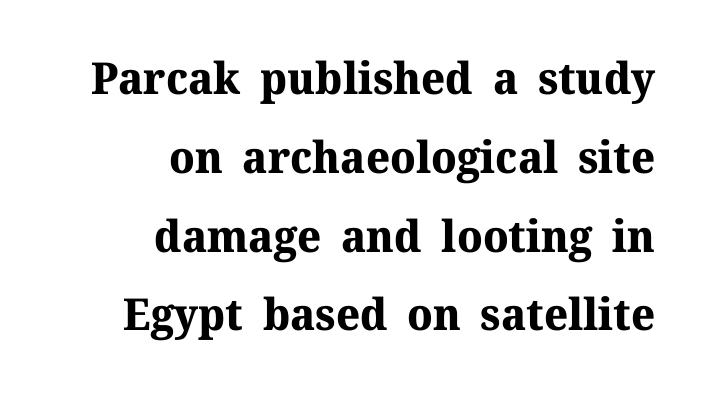
{"serif": "yes", "italic": "no", "bold": "yes", "weight": "bold", "width": "normal", "stroke_contrast": "medium", "x_height": "medium", "monospaced": "no", "underline": "no", "align": "right", "line_spacing_ratio": 1.79, "letter_spacing": "normal", "letter_spacing_em": 0.0, "glyph_px": 44}
